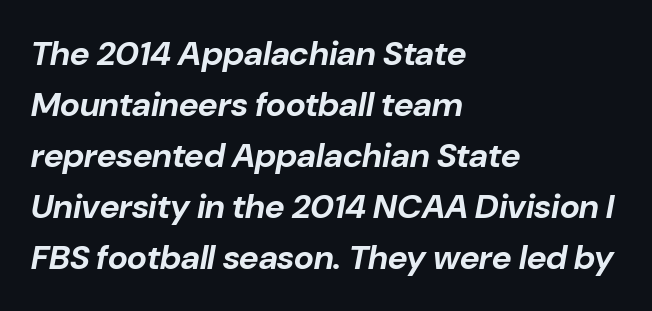
{"italic": "yes", "lean": "right", "slant_degrees": 10, "bold": "yes", "weight": "bold", "width": "normal", "stroke_contrast": "low", "x_height": "medium", "monospaced": "no", "underline": "no", "align": "left", "line_spacing": "normal", "line_spacing_ratio": 1.5, "letter_spacing": "normal", "letter_spacing_em": 0.0, "glyph_px": 34}
